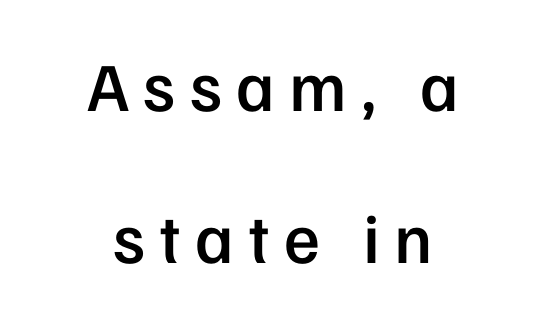
{"serif": "no", "italic": "no", "bold": "semi", "weight": "semibold", "width": "normal", "stroke_contrast": "low", "x_height": "medium", "monospaced": "no", "underline": "no", "align": "center", "line_spacing": "loose", "line_spacing_ratio": 2.2, "letter_spacing": "wide", "letter_spacing_em": 0.21, "glyph_px": 69}
